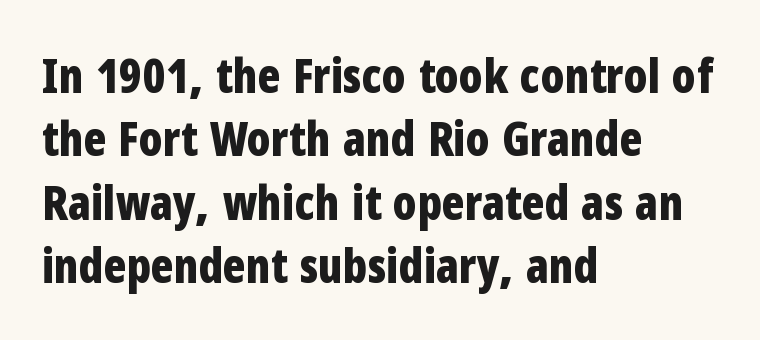
Q: Is the text bold? A: Yes.
Q: Is the text italic (slanted)? A: No, it is upright.
Q: Is the typeface a serif or a sans-serif typeface? A: Sans-serif.
Q: Is the text underlined? A: No.
Q: How is the paragraph aligned? A: Left-aligned.
Q: Is the spacing between letters normal or unusually wide? A: Normal.
Q: Is the spacing between lines tight, normal or loose? A: Normal.
Q: Width (condensed, normal, or wide)? A: Condensed.
Q: Stroke contrast? A: Low.
Q: x-height? A: Medium.
Q: Monospaced? A: No.
